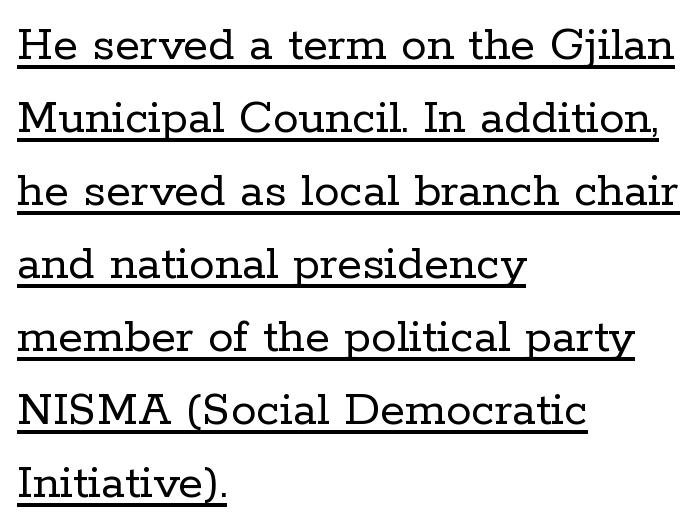
The image shows 51 px regular-weight serif type, upright; set left-aligned, normal line spacing (1.43x), normal letter spacing, underlined; low stroke contrast and a medium x-height.
